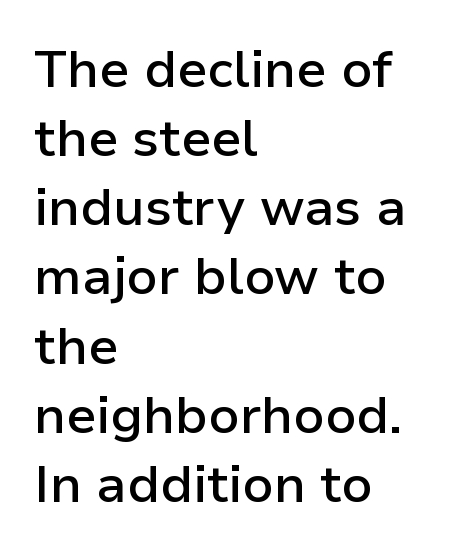
Ascenders rise straight up at ninety degrees. Alignment: flush left. The block of text has a typical density, with ordinary space between rows. Stroke thickness is moderately raised; the sample reads as semibold. Decoration check: the copy has no underline. Each letter keeps its own natural width here, so spacing adapts to shape.
